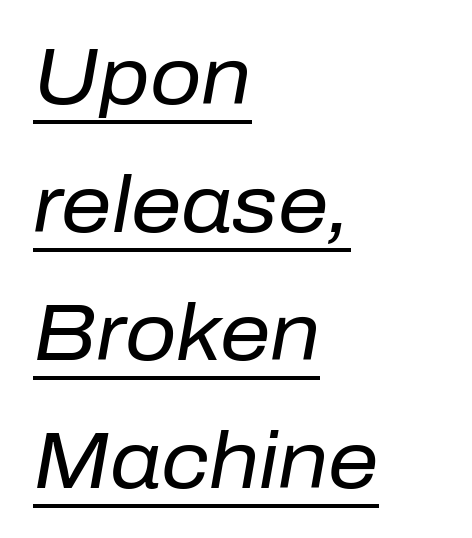
This reads as an unemphasized weight, regular at the heaviest. An italicized treatment has been applied to the whole sample. Glance below the letters and you will spot a drawn line. The block of text has a typical density, with ordinary space between rows.
